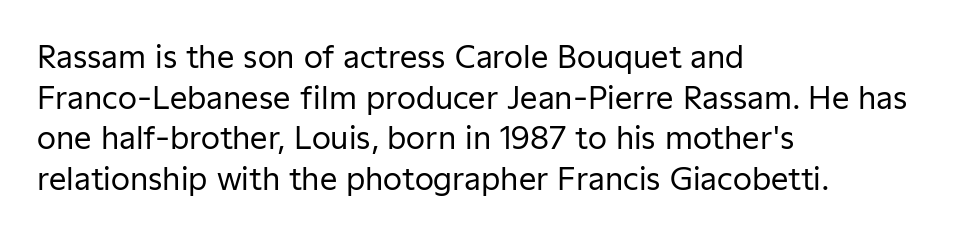
Q: Is the text bold? A: No.
Q: Is the text italic (slanted)? A: No, it is upright.
Q: Is the typeface a serif or a sans-serif typeface? A: Sans-serif.
Q: Is the text underlined? A: No.
Q: How is the paragraph aligned? A: Left-aligned.
Q: Is the spacing between letters normal or unusually wide? A: Normal.
Q: Is the spacing between lines tight, normal or loose? A: Normal.
Q: Width (condensed, normal, or wide)? A: Normal.
Q: Stroke contrast? A: Low.
Q: x-height? A: Medium.
Q: Monospaced? A: No.
